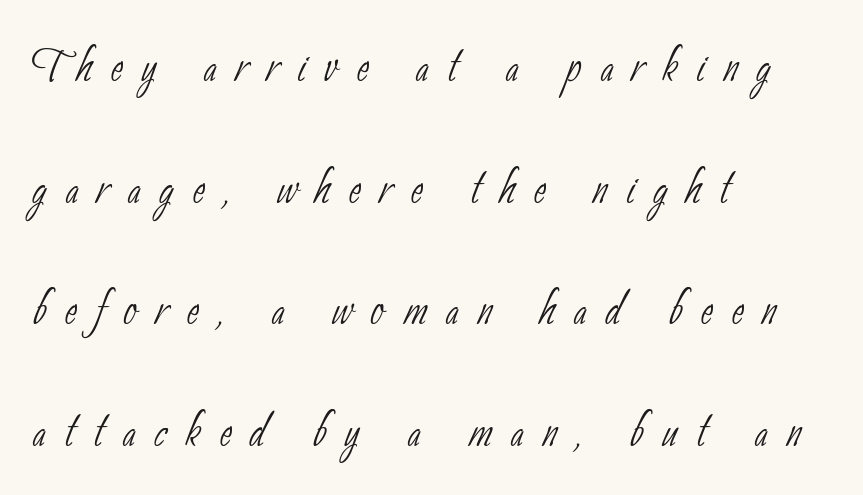
{"serif": "no", "bold": "no", "weight": "thin", "width": "condensed", "stroke_contrast": "low", "x_height": "small", "monospaced": "no", "underline": "no", "align": "left", "line_spacing": "loose", "line_spacing_ratio": 2.06, "letter_spacing": "wide", "letter_spacing_em": 0.32, "glyph_px": 59}
